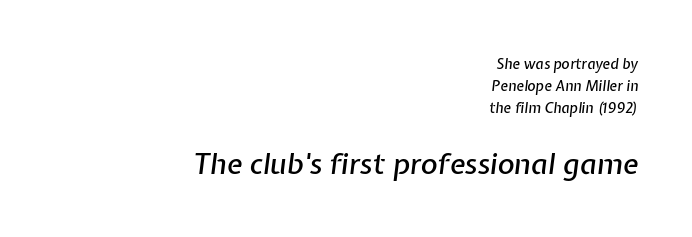
Q: Is the text italic (slanted)? A: Yes, it leans right by about 7 degrees.
Q: Is the text underlined? A: No.
Q: How is the paragraph aligned? A: Right-aligned.
Q: Is the spacing between letters normal or unusually wide? A: Normal.
Q: Is the spacing between lines tight, normal or loose? A: Normal.
Q: Which block of text is set in a larger size, the first (top) or the second (bottom)? A: The second (bottom) one.
Q: Width (condensed, normal, or wide)? A: Normal.
Q: Stroke contrast? A: Low.
Q: x-height? A: Medium.
Q: Monospaced? A: No.
